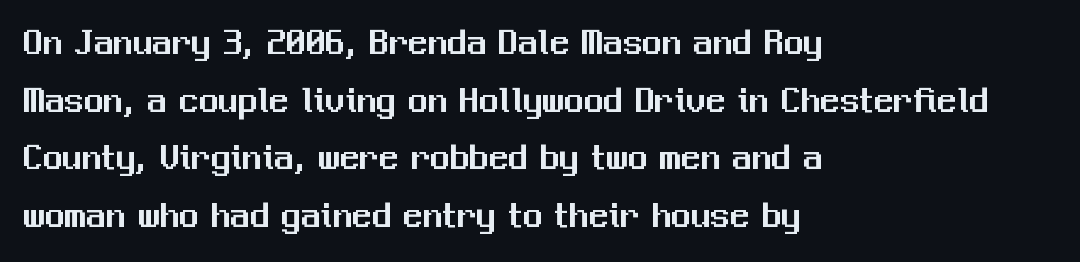
Q: Is the text italic (slanted)? A: No, it is upright.
Q: Is the typeface a serif or a sans-serif typeface? A: Sans-serif.
Q: Is the text underlined? A: No.
Q: How is the paragraph aligned? A: Left-aligned.
Q: Is the spacing between letters normal or unusually wide? A: Normal.
Q: Is the spacing between lines tight, normal or loose? A: Normal.
Q: Width (condensed, normal, or wide)? A: Normal.
Q: Stroke contrast? A: Medium.
Q: x-height? A: Medium.
Q: Monospaced? A: No.
